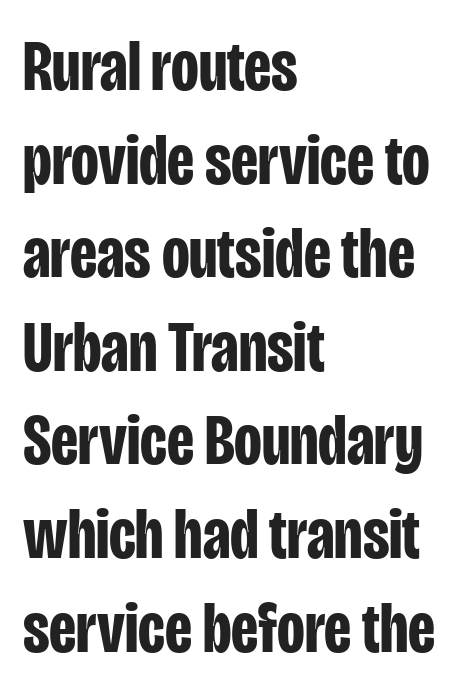
Q: Is the text bold? A: Yes.
Q: Is the text italic (slanted)? A: No, it is upright.
Q: Is the typeface a serif or a sans-serif typeface? A: Sans-serif.
Q: Is the text underlined? A: No.
Q: How is the paragraph aligned? A: Left-aligned.
Q: Is the spacing between letters normal or unusually wide? A: Normal.
Q: Is the spacing between lines tight, normal or loose? A: Normal.
Q: Width (condensed, normal, or wide)? A: Condensed.
Q: Stroke contrast? A: Low.
Q: x-height? A: Large.
Q: Monospaced? A: No.
